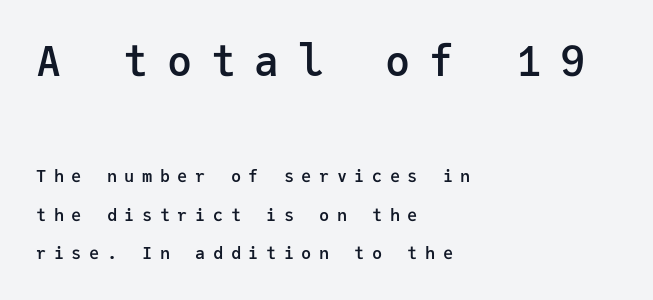
{"serif": "no", "italic": "no", "bold": "semi", "weight": "semibold", "width": "normal", "stroke_contrast": "low", "x_height": "medium", "monospaced": "yes", "underline": "no", "align": "left", "line_spacing": "loose", "line_spacing_ratio": 2.27, "letter_spacing": "wide", "letter_spacing_em": 0.44, "larger_block": "first", "size_ratio": 2.47, "glyph_px": 42}
